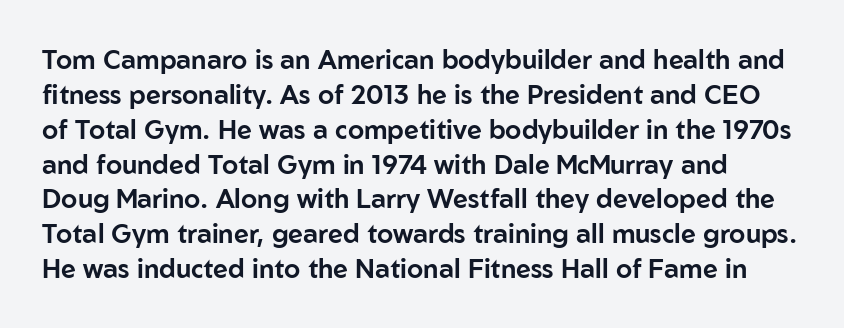
{"italic": "no", "underline": "no", "line_spacing": "normal", "line_spacing_ratio": 1.34, "letter_spacing": "normal", "letter_spacing_em": 0.0, "glyph_px": 26}
